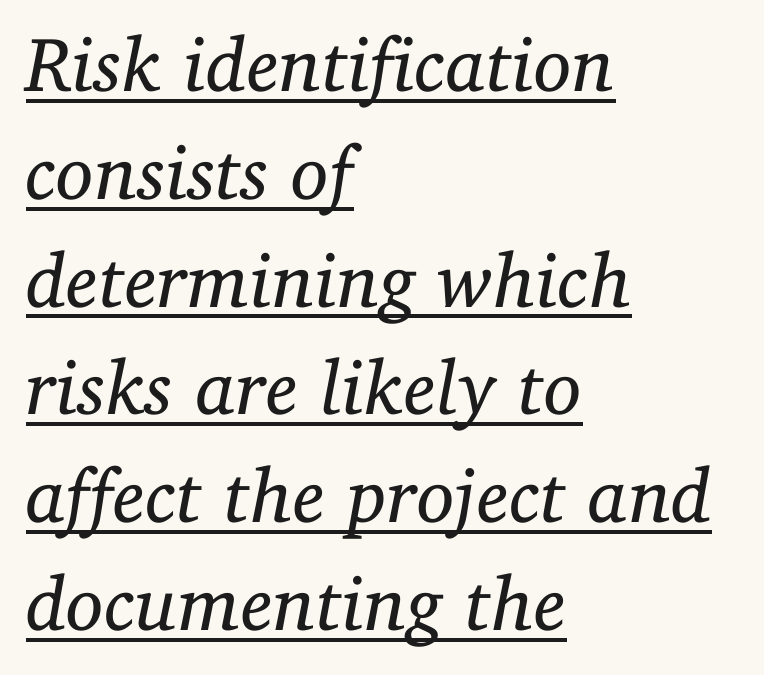
Emphasis is given by a line drawn under the lettering. The passage shown is typed in a proportional face where columns would drift. Compared with typical body copy, the letter spacing here is the same. The rows are spaced the way most documents space them.
